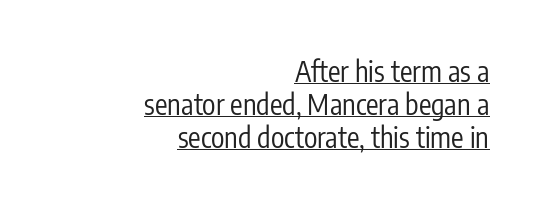
The image shows 28 px regular-weight, condensed sans-serif type, upright; set right-aligned, line spacing 1.18x, normal letter spacing, underlined; low stroke contrast and a medium x-height.
